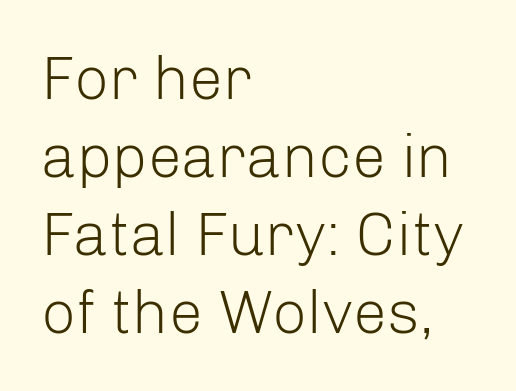
{"serif": "no", "italic": "no", "bold": "no", "weight": "light", "width": "normal", "stroke_contrast": "low", "x_height": "medium", "monospaced": "no", "underline": "no", "align": "left", "line_spacing": "normal", "line_spacing_ratio": 1.28, "letter_spacing": "normal", "letter_spacing_em": 0.0, "glyph_px": 61}
